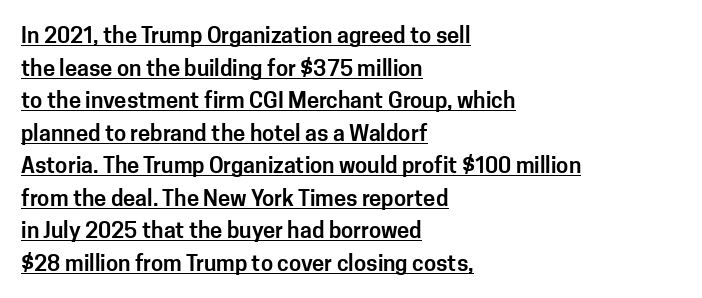
{"italic": "no", "underline": "yes", "align": "left", "line_spacing": "normal", "line_spacing_ratio": 1.48, "letter_spacing": "normal", "letter_spacing_em": 0.0, "glyph_px": 22}
